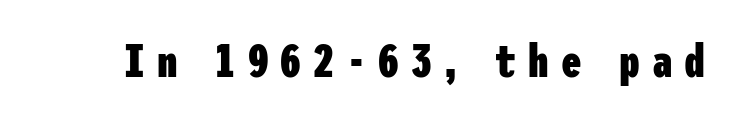
The image shows 46 px heavy, condensed sans-serif type, upright; set unusually wide letter spacing (+0.26 em), not underlined; low stroke contrast and a medium x-height.
